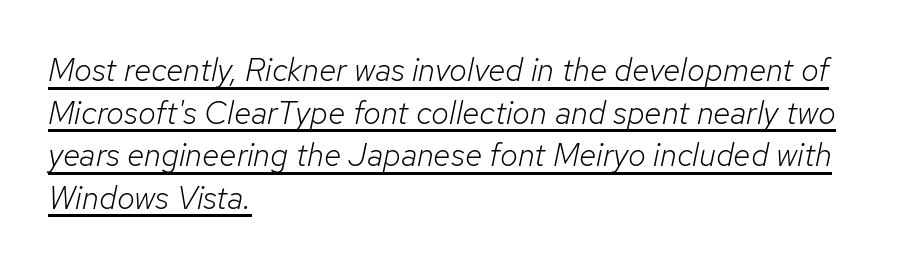
{"italic": "yes", "lean": "right", "slant_degrees": 12, "bold": "no", "weight": "light", "width": "normal", "stroke_contrast": "low", "x_height": "medium", "monospaced": "no", "underline": "yes", "align": "left", "line_spacing": "normal", "line_spacing_ratio": 1.33, "letter_spacing": "normal", "letter_spacing_em": 0.0, "glyph_px": 32}
